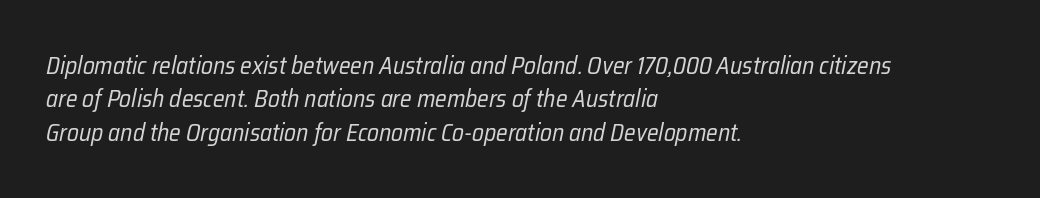
{"italic": "yes", "lean": "right", "slant_degrees": 12, "bold": "no", "underline": "no", "align": "left", "line_spacing": "normal", "line_spacing_ratio": 1.39, "letter_spacing": "normal", "letter_spacing_em": 0.0, "glyph_px": 24}
